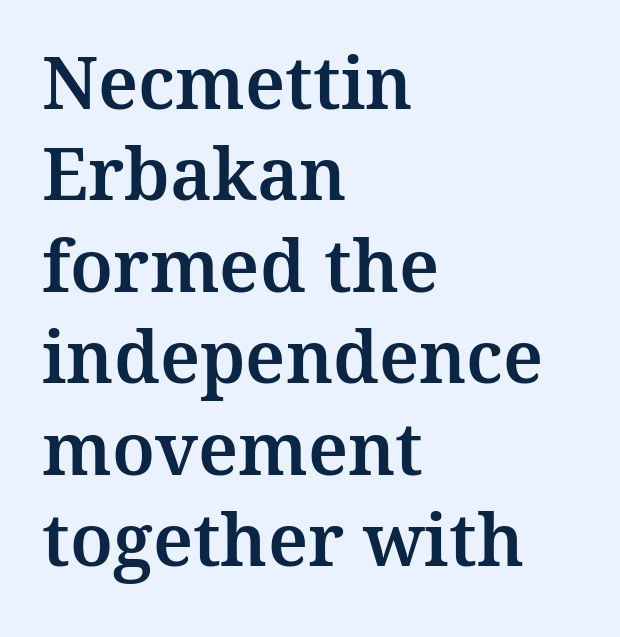
The image shows 72 px serif type, upright; set left-aligned, normal line spacing (1.27x), normal letter spacing, not underlined; medium stroke contrast and a medium x-height.
